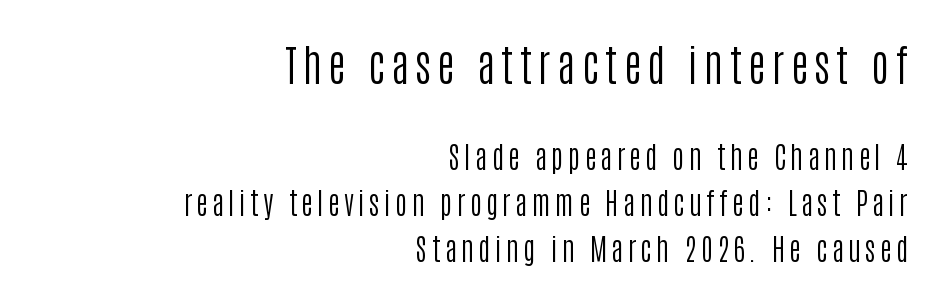
Decoration check: the copy has no underline. Spacing verdict: proportional, widths tailored to each character. Vertical strokes here are truly vertical. The font is comparable to plain body text, perhaps lighter.
